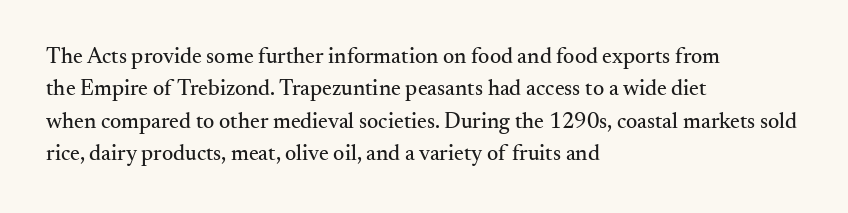
Bare-footed words on every line. The space between consecutive lines is moderate. Caption: standard tracking, unaltered. The lettering holds an erect, upright posture throughout. The text block is weighted toward the left margin, trailing off unevenly rightward.
